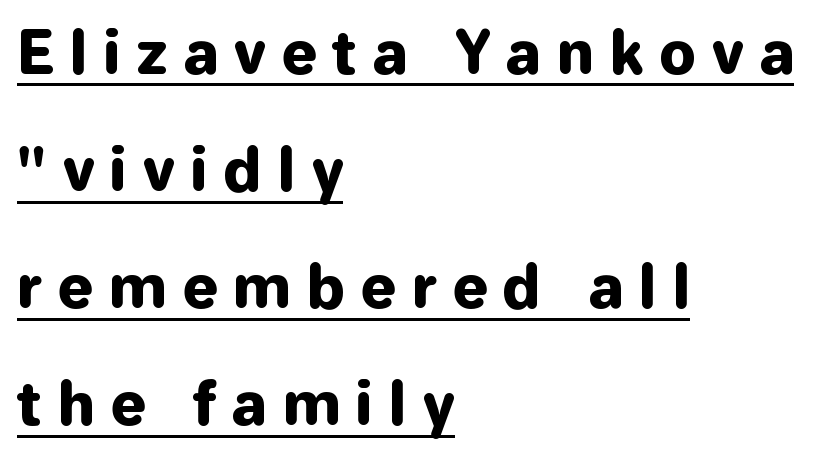
{"serif": "no", "italic": "no", "width": "normal", "stroke_contrast": "low", "x_height": "medium", "monospaced": "no", "underline": "yes", "align": "left", "line_spacing": "loose", "line_spacing_ratio": 2.02, "letter_spacing": "wide", "letter_spacing_em": 0.29, "glyph_px": 58}
